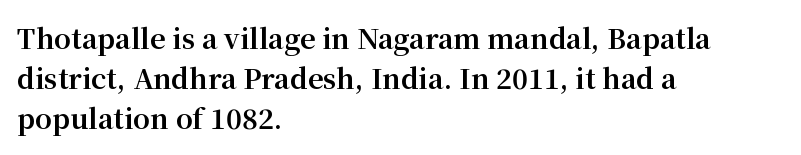
The image shows 27 px bold type, upright; set left-aligned, normal line spacing (1.49x), normal letter spacing, not underlined.
